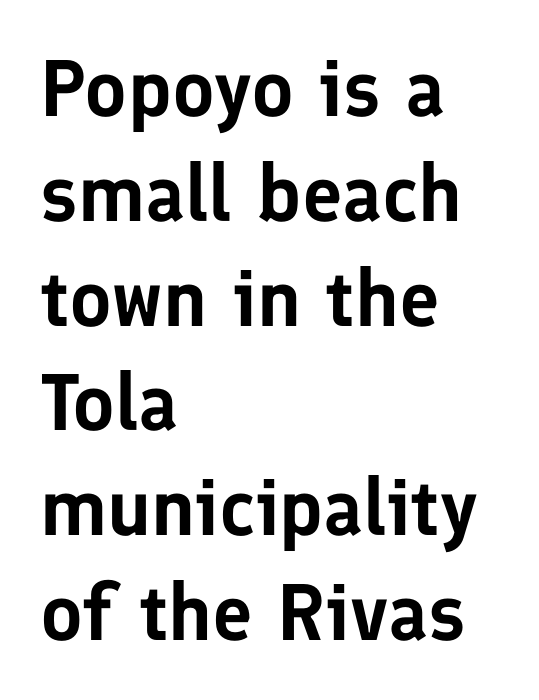
The image shows 80 px sans-serif type, upright; set left-aligned, normal line spacing (1.31x), normal letter spacing, not underlined; low stroke contrast and a medium x-height.
